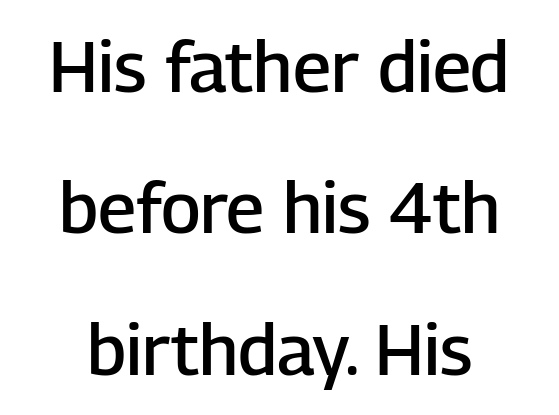
Q: Is the text bold? A: Semi-bold.
Q: Is the text italic (slanted)? A: No, it is upright.
Q: Is the typeface a serif or a sans-serif typeface? A: Sans-serif.
Q: Is the text underlined? A: No.
Q: Is the spacing between letters normal or unusually wide? A: Normal.
Q: Is the spacing between lines tight, normal or loose? A: Loose.
Q: Width (condensed, normal, or wide)? A: Normal.
Q: Stroke contrast? A: Low.
Q: x-height? A: Medium.
Q: Monospaced? A: No.
